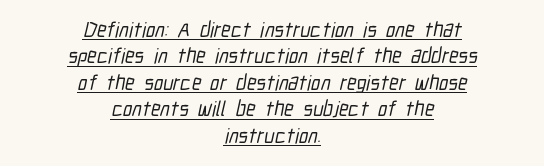
{"underline": "yes", "align": "center", "line_spacing": "normal", "line_spacing_ratio": 1.26, "letter_spacing": "normal", "letter_spacing_em": 0.0, "glyph_px": 21}
